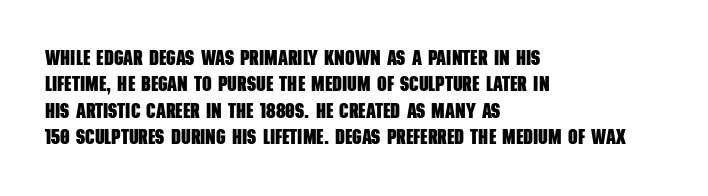
Q: Is the text bold? A: Yes.
Q: Is the text underlined? A: No.
Q: How is the paragraph aligned? A: Left-aligned.
Q: Is the spacing between letters normal or unusually wide? A: Normal.
Q: Is the spacing between lines tight, normal or loose? A: Normal.
